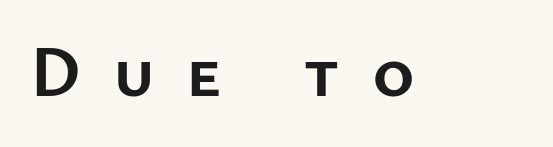
{"serif": "no", "italic": "no", "bold": "yes", "weight": "semibold", "width": "normal", "stroke_contrast": "low", "x_height": "medium", "monospaced": "no", "underline": "no", "letter_spacing": "wide", "letter_spacing_em": 0.45, "glyph_px": 72}
